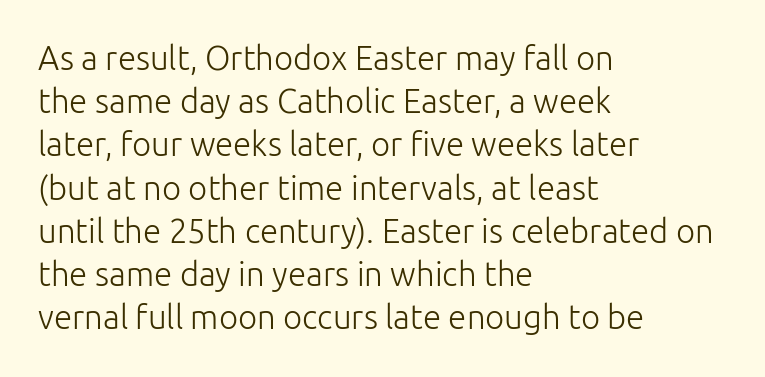
The passage shown is not bold in any degree. Spacing verdict: proportional, widths tailored to each character. Quick note: underline off. Short and long lines alike share a common starting point at left. The passage shown has conventional tracking throughout.
